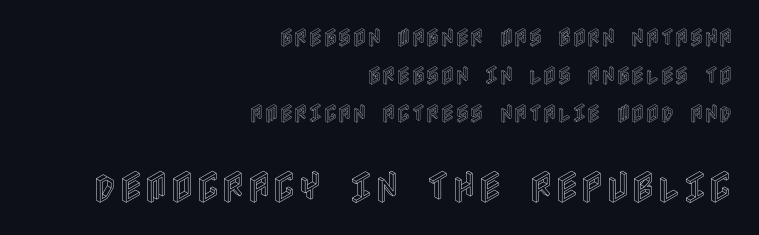
Q: Is the text italic (slanted)? A: No, it is upright.
Q: Is the text underlined? A: No.
Q: How is the paragraph aligned? A: Right-aligned.
Q: Is the spacing between letters normal or unusually wide? A: Normal.
Q: Which block of text is set in a larger size, the first (top) or the second (bottom)? A: The second (bottom) one.
Q: Width (condensed, normal, or wide)? A: Condensed.
Q: x-height? A: Large.
